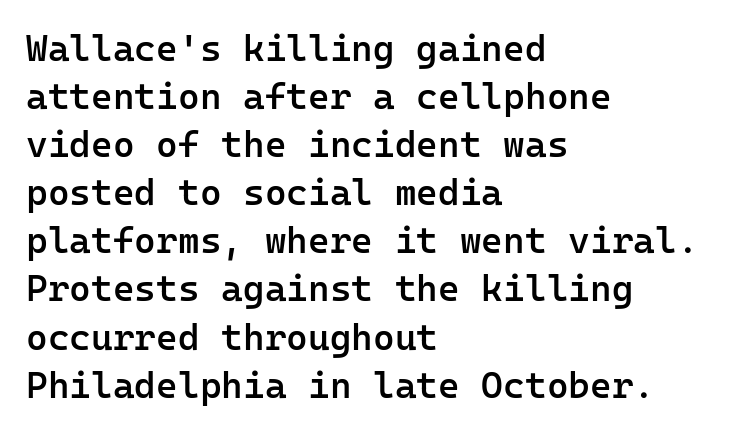
{"serif": "no", "italic": "no", "bold": "semi", "weight": "semibold", "width": "normal", "stroke_contrast": "low", "x_height": "medium", "monospaced": "yes", "underline": "no", "align": "left", "line_spacing": "normal", "line_spacing_ratio": 1.3, "letter_spacing": "normal", "letter_spacing_em": 0.0, "glyph_px": 37}
